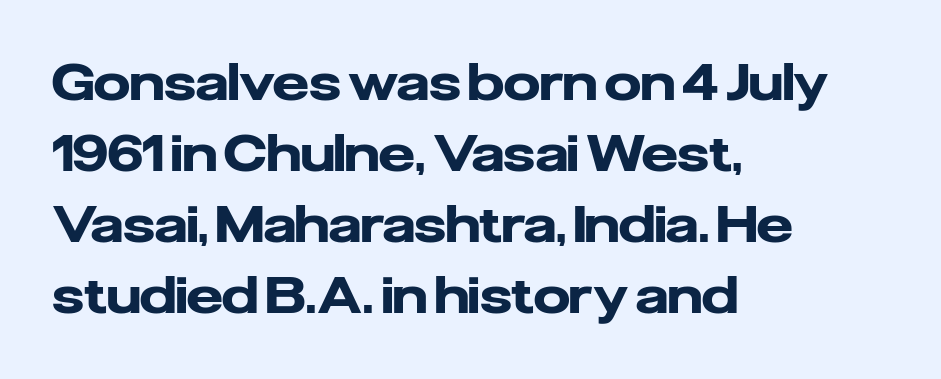
Q: Is the text bold? A: Yes.
Q: Is the text italic (slanted)? A: No, it is upright.
Q: Is the typeface a serif or a sans-serif typeface? A: Sans-serif.
Q: Is the text underlined? A: No.
Q: How is the paragraph aligned? A: Left-aligned.
Q: Is the spacing between letters normal or unusually wide? A: Normal.
Q: Is the spacing between lines tight, normal or loose? A: Normal.
Q: Width (condensed, normal, or wide)? A: Normal.
Q: Stroke contrast? A: Low.
Q: x-height? A: Medium.
Q: Monospaced? A: No.
